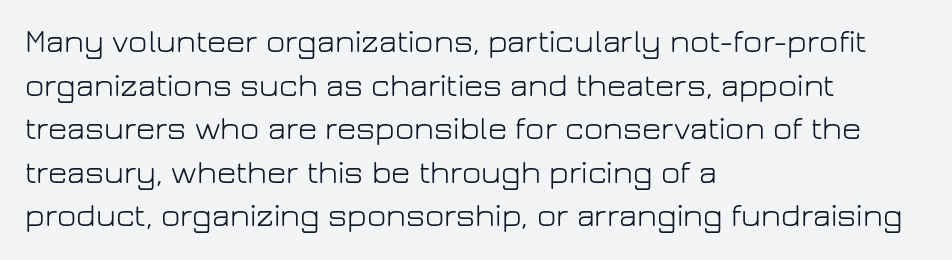
Q: Is the text bold? A: No.
Q: Is the text italic (slanted)? A: No, it is upright.
Q: Is the typeface a serif or a sans-serif typeface? A: Sans-serif.
Q: Is the text underlined? A: No.
Q: How is the paragraph aligned? A: Left-aligned.
Q: Is the spacing between letters normal or unusually wide? A: Normal.
Q: Is the spacing between lines tight, normal or loose? A: Normal.
Q: Width (condensed, normal, or wide)? A: Normal.
Q: Stroke contrast? A: Low.
Q: x-height? A: Medium.
Q: Monospaced? A: No.
